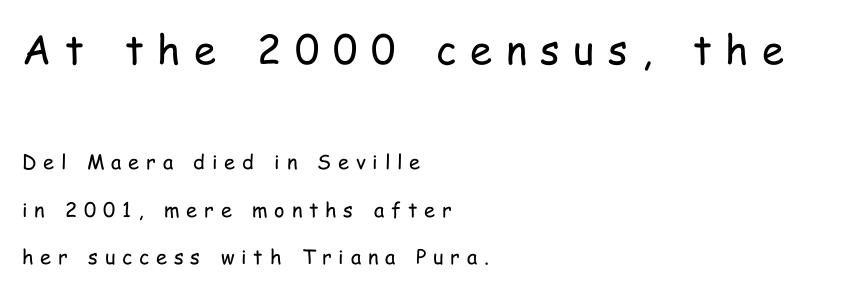
Each new line begins a long way beneath the previous one. Letterform terminals end flat and unadorned throughout the passage. The first block has been scaled up relative to the second. This sample has the flowing, uneven cadence of proportional lettering. Glyph-to-glyph distance is far greater than everyday printed text. Descenders hang freely into open space.
